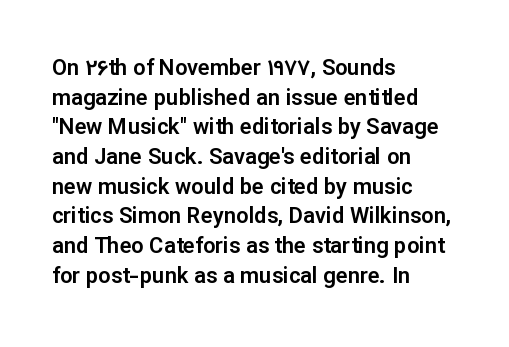
The image shows 22 px text type, upright; set left-aligned, normal line spacing (1.35x), normal letter spacing, not underlined.
